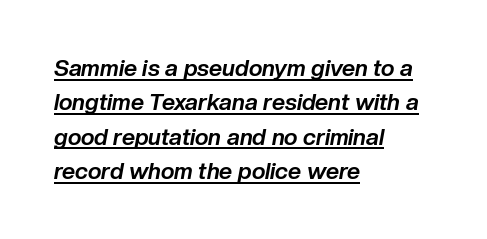
Q: Is the text bold? A: Yes.
Q: Is the text italic (slanted)? A: Yes, it leans right by about 10 degrees.
Q: Is the text underlined? A: Yes.
Q: How is the paragraph aligned? A: Left-aligned.
Q: Is the spacing between letters normal or unusually wide? A: Normal.
Q: Is the spacing between lines tight, normal or loose? A: Normal.
